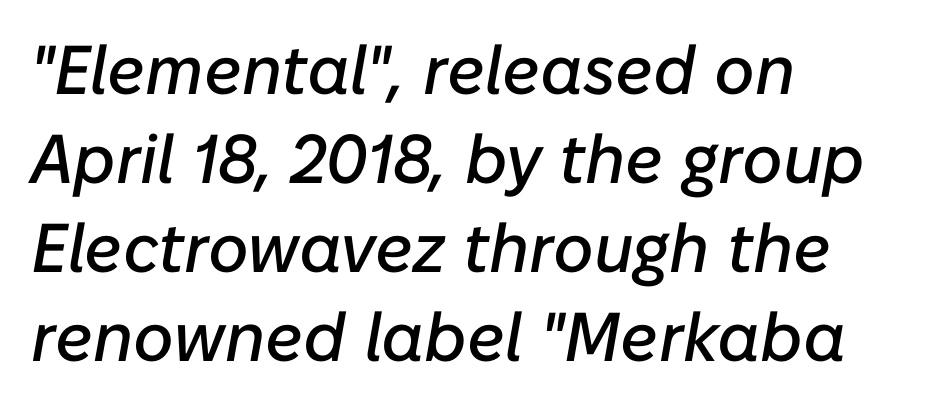
The image shows 69 px text type, italic (leaning right); set left-aligned, normal line spacing (1.29x), normal letter spacing, not underlined; low stroke contrast and a medium x-height.
